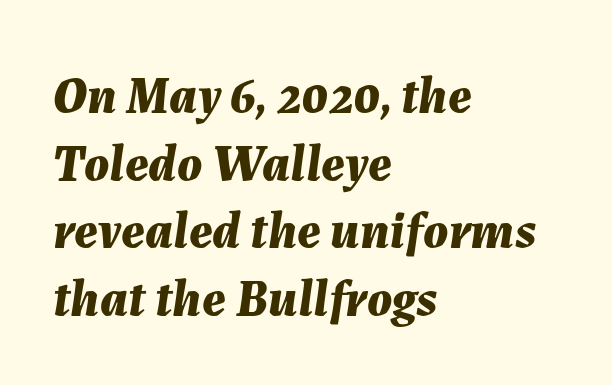
A student would call this left alignment; a typographer would say flush left, rag right. Style check: oblique. Summary of vertical rhythm: regular, with standard interline spacing. Is the letter spacing exaggerated? No — it looks like the ordinary default. Heavy, bold letterforms. Letters rest on an invisible, unmarked baseline.
